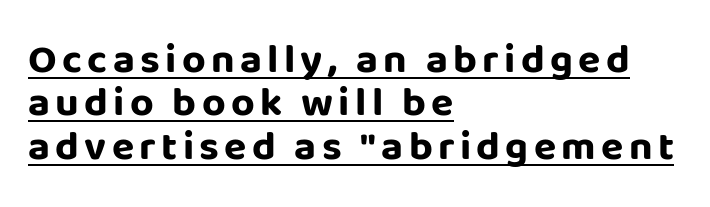
Q: Is the text bold? A: Yes.
Q: Is the text italic (slanted)? A: No, it is upright.
Q: Is the typeface a serif or a sans-serif typeface? A: Sans-serif.
Q: Is the text underlined? A: Yes.
Q: How is the paragraph aligned? A: Left-aligned.
Q: Is the spacing between lines tight, normal or loose? A: Tight.
Q: Width (condensed, normal, or wide)? A: Normal.
Q: Stroke contrast? A: Low.
Q: x-height? A: Large.
Q: Monospaced? A: No.
